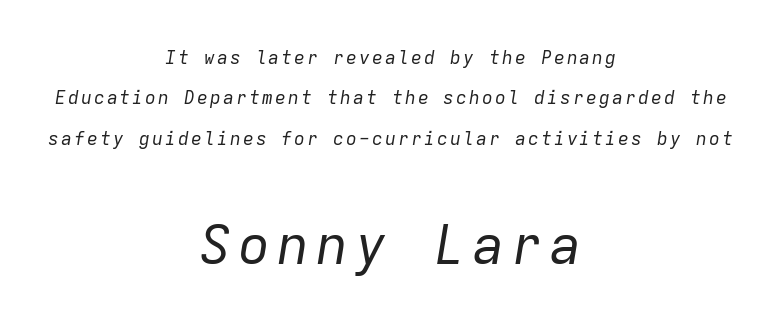
The image shows 54 px regular-weight type, italic (leaning right), monospaced; set centered, loose line spacing (2.25x), not underlined; the second (bottom) block is 3.0x larger; low stroke contrast and a medium x-height.
